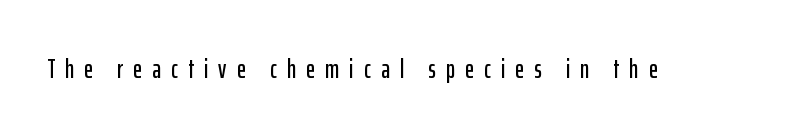
The specimen reads as upright at a glance. The face used here is rendered with a markedly widened letterfit. Beneath every word, the page is bare.
